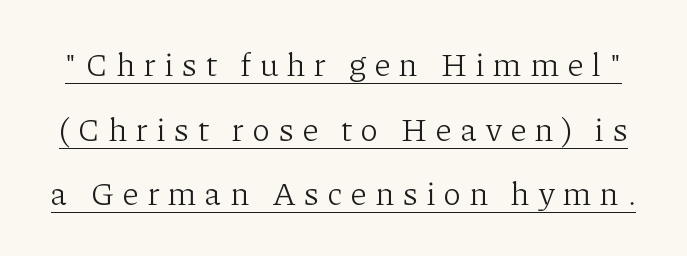
The image shows 33 px light serif type, upright; set loose line spacing (1.96x), unusually wide letter spacing (+0.27 em), underlined; low stroke contrast and a medium x-height.
